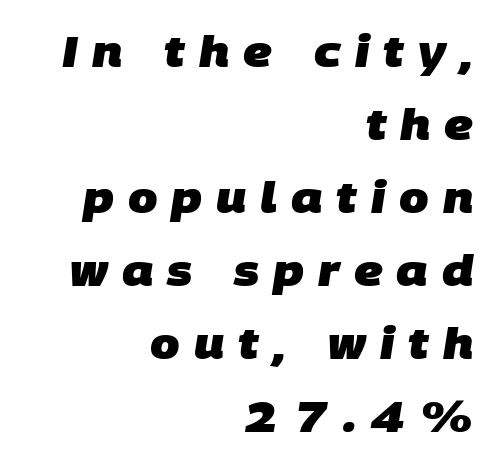
Q: Is the text bold? A: Yes.
Q: Is the typeface a serif or a sans-serif typeface? A: Sans-serif.
Q: Is the text underlined? A: No.
Q: How is the paragraph aligned? A: Right-aligned.
Q: Is the spacing between letters normal or unusually wide? A: Unusually wide.
Q: Width (condensed, normal, or wide)? A: Normal.
Q: Stroke contrast? A: Low.
Q: x-height? A: Large.
Q: Monospaced? A: No.
